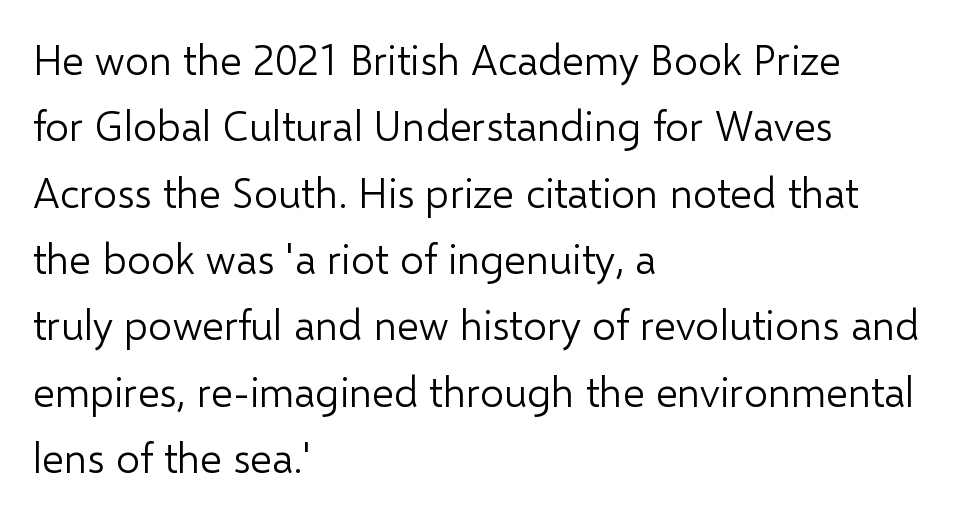
{"serif": "no", "italic": "no", "bold": "no", "weight": "light", "width": "normal", "stroke_contrast": "low", "x_height": "medium", "monospaced": "no", "underline": "no", "align": "left", "line_spacing": "normal", "line_spacing_ratio": 1.58, "letter_spacing": "normal", "letter_spacing_em": 0.0, "glyph_px": 42}
